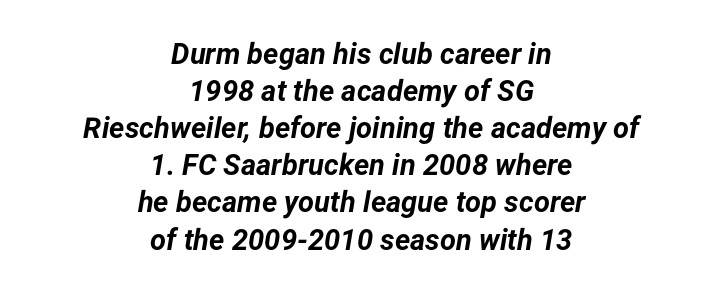
The image shows 29 px bold type, italic (leaning right); set centered, normal line spacing (1.28x), normal letter spacing, not underlined; low stroke contrast and a medium x-height.
